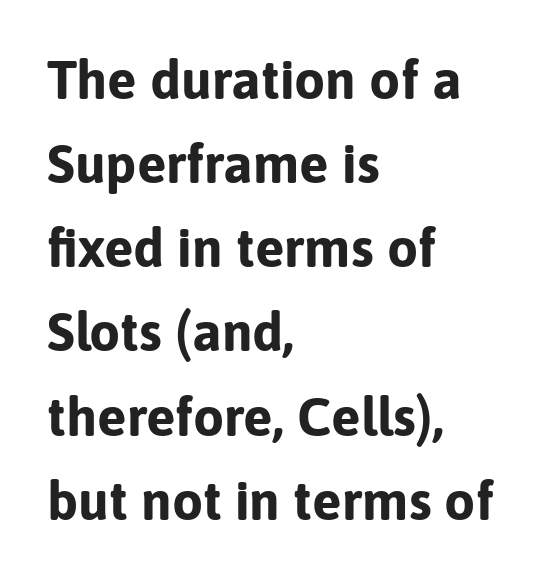
{"serif": "no", "italic": "no", "bold": "yes", "weight": "bold", "width": "normal", "stroke_contrast": "low", "x_height": "medium", "monospaced": "no", "underline": "no", "align": "left", "line_spacing": "normal", "line_spacing_ratio": 1.53, "letter_spacing": "normal", "letter_spacing_em": 0.0, "glyph_px": 55}
